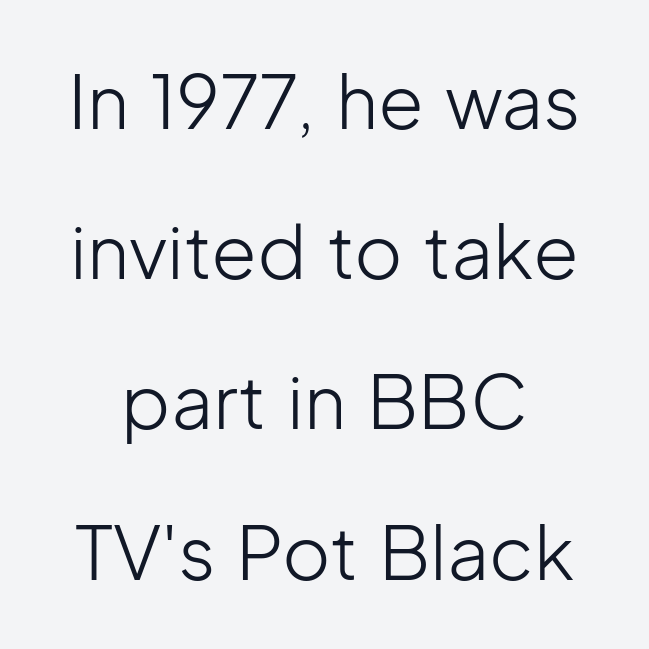
The image shows 74 px light sans-serif type, upright; set centered, loose line spacing (2.03x), normal letter spacing, not underlined; low stroke contrast and a medium x-height.
